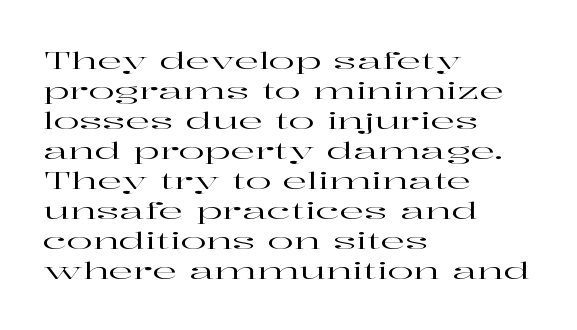
The lines in this sample share a left origin and differ only in where they stop. Tracking here is standard; glyphs follow each other at the usual distance. How would I describe the line gaps? Plain and ordinary. You can tell it's not italic because the verticals are truly vertical.
